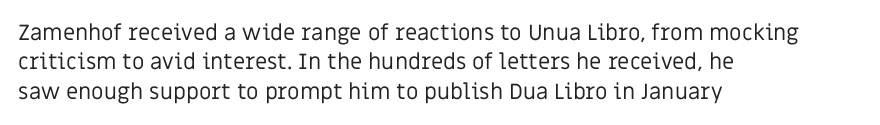
{"italic": "no", "bold": "no", "underline": "no", "align": "left", "line_spacing": "normal", "line_spacing_ratio": 1.33, "letter_spacing": "normal", "letter_spacing_em": 0.0, "glyph_px": 22}
